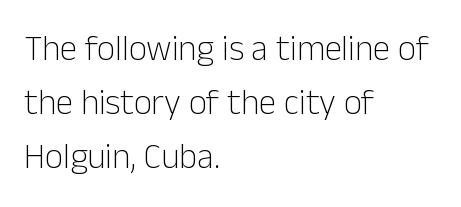
The face used here is rendered with its standard letterfit. The rows are spaced the way most documents space them. A typesetter would call this proportional, since set widths differ per character. Lines of text with bare space underneath. A quiet, ordinary-to-light weight characterises the typeface.
